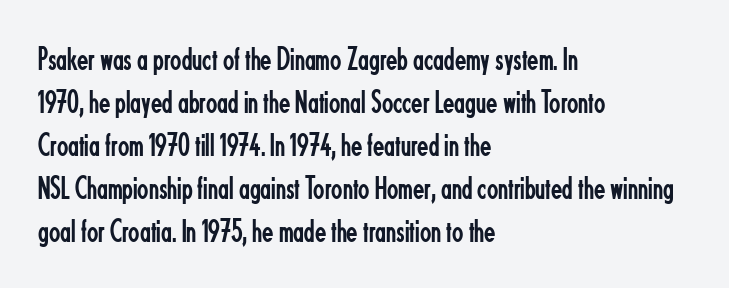
The image shows 33 px regular-weight, condensed sans-serif type, upright; set left-aligned, normal line spacing (1.3x), normal letter spacing, not underlined; low stroke contrast and a small x-height.
